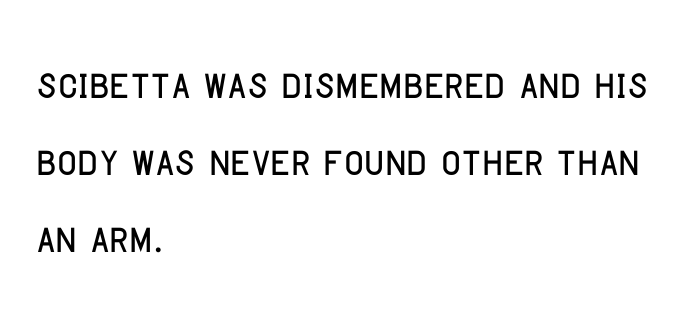
{"serif": "no", "italic": "no", "width": "condensed", "stroke_contrast": "low", "x_height": "large", "monospaced": "no", "underline": "no", "align": "left", "line_spacing": "normal", "line_spacing_ratio": 1.43, "letter_spacing": "normal", "letter_spacing_em": 0.0, "glyph_px": 54}
